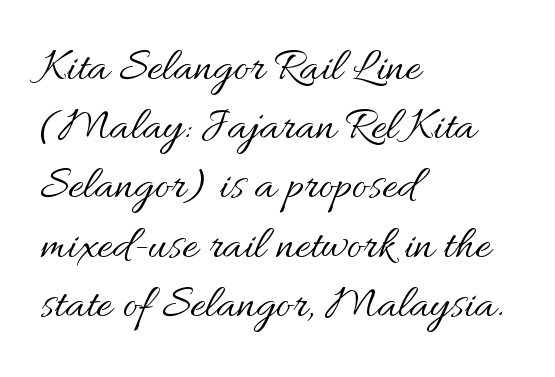
Successive baselines arrive at the customary interval. The letters advance in unequal steps, a hallmark of proportional type. Between one letter and the next there's only the usual sliver of space.
